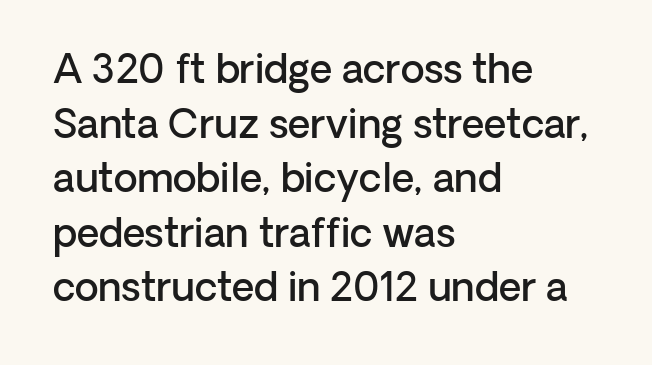
The lines sit at an ordinary, default distance from one another. These lines are set flush left with a ragged right edge. Nothing unusual about the tracking: characters are spaced as the font intends. The glyphs are unaccompanied by any horizontal stroke below them.
